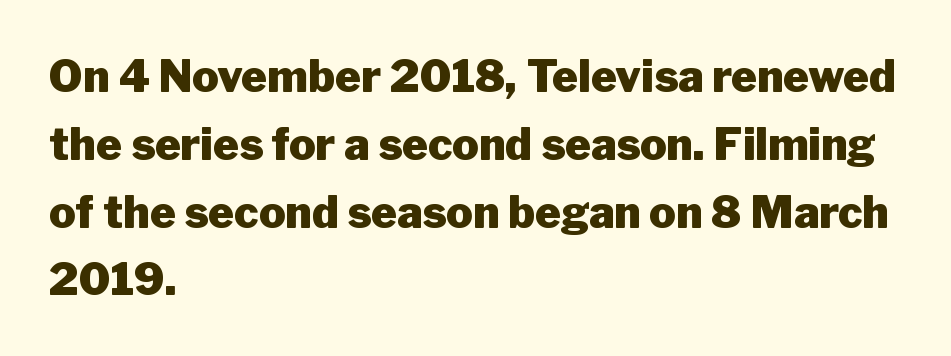
Q: Is the text bold? A: Yes.
Q: Is the text italic (slanted)? A: No, it is upright.
Q: Is the typeface a serif or a sans-serif typeface? A: Sans-serif.
Q: Is the text underlined? A: No.
Q: How is the paragraph aligned? A: Left-aligned.
Q: Is the spacing between letters normal or unusually wide? A: Normal.
Q: Is the spacing between lines tight, normal or loose? A: Normal.
Q: Width (condensed, normal, or wide)? A: Normal.
Q: Stroke contrast? A: Low.
Q: x-height? A: Medium.
Q: Monospaced? A: No.
